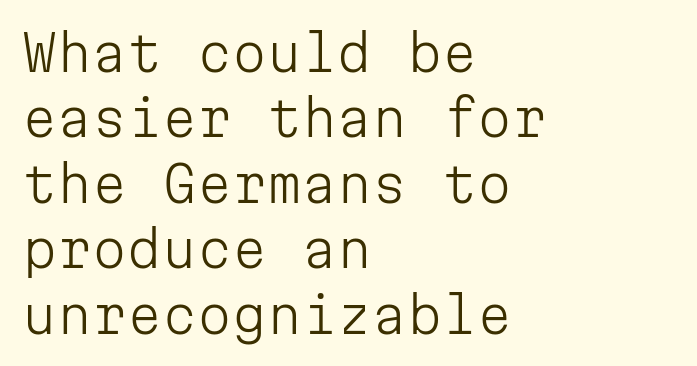
The image shows 50 px light sans-serif type, upright, monospaced; set left-aligned, normal line spacing (1.31x), normal letter spacing, not underlined; low stroke contrast and a medium x-height.
